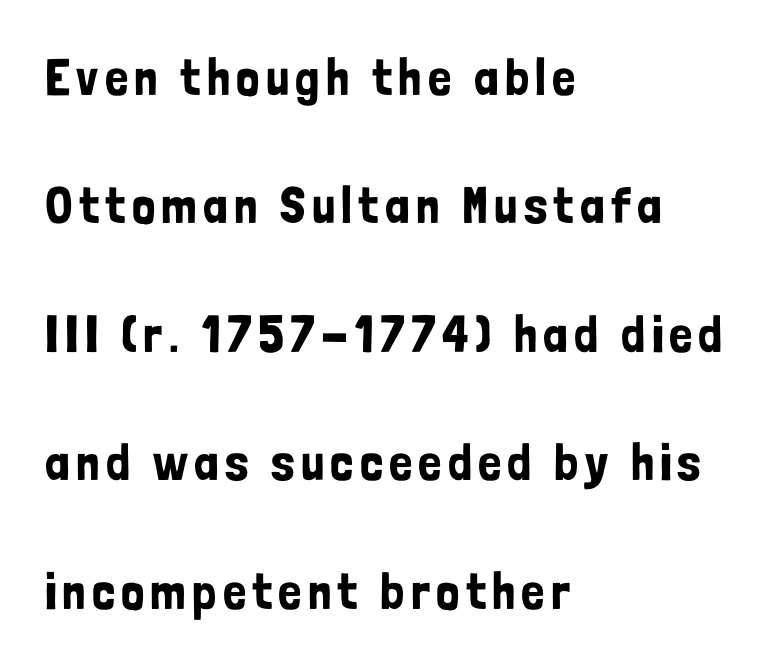
Q: Is the text italic (slanted)? A: No, it is upright.
Q: Is the typeface a serif or a sans-serif typeface? A: Sans-serif.
Q: Is the text underlined? A: No.
Q: How is the paragraph aligned? A: Left-aligned.
Q: Is the spacing between lines tight, normal or loose? A: Loose.
Q: Width (condensed, normal, or wide)? A: Condensed.
Q: Stroke contrast? A: Low.
Q: x-height? A: Medium.
Q: Monospaced? A: No.
